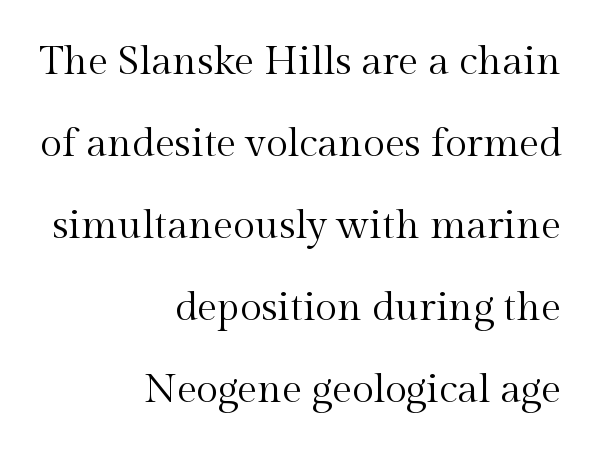
The image shows 40 px regular-weight serif type, upright; set right-aligned, loose line spacing (2.05x), normal letter spacing, not underlined; a medium x-height.
